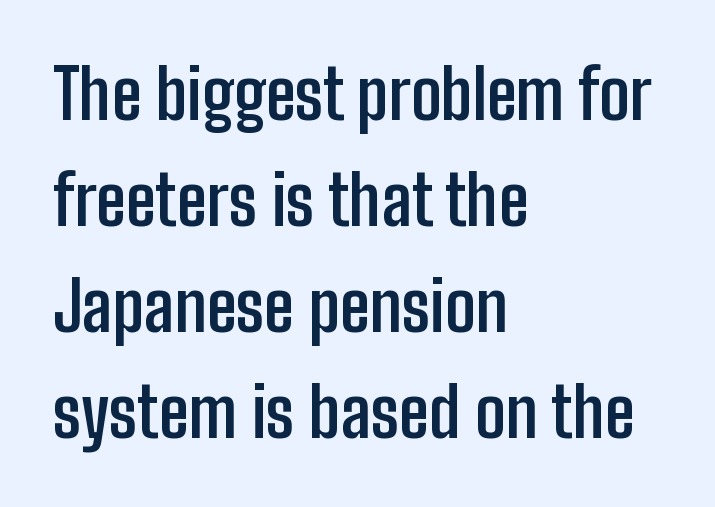
Tracking here is standard; glyphs follow each other at the usual distance. This sample uses a sans-serif face. Typeset ragged right — the left edge is the straight one. Think of a printed novel: that variable character pitch is what you see here.
